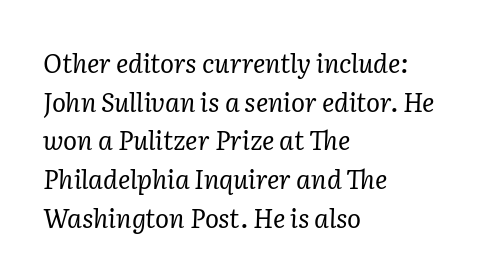
The image shows 26 px text type, italic (leaning right); set left-aligned, normal line spacing (1.49x), normal letter spacing, not underlined.
